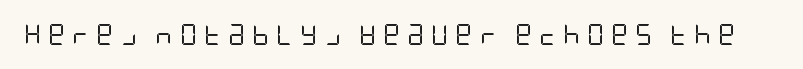
{"italic": "no", "bold": "no", "underline": "no", "letter_spacing": "wide", "letter_spacing_em": 0.33, "glyph_px": 21}
